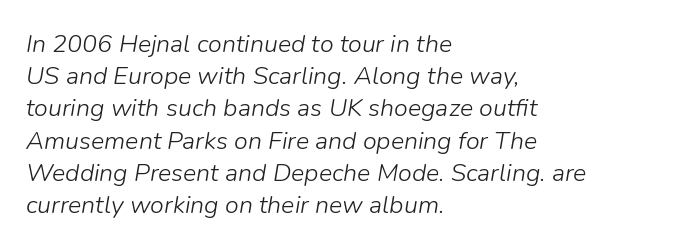
{"italic": "yes", "lean": "right", "slant_degrees": 9, "bold": "no", "underline": "no", "align": "left", "line_spacing": "normal", "line_spacing_ratio": 1.29, "letter_spacing": "normal", "letter_spacing_em": 0.0, "glyph_px": 25}
